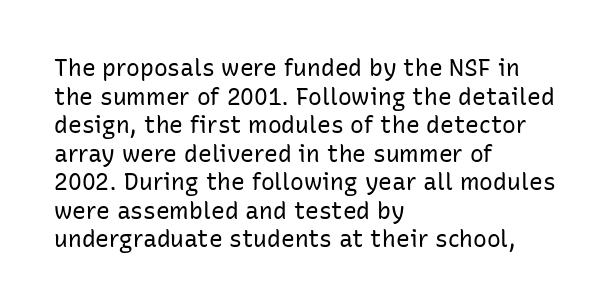
{"italic": "no", "bold": "no", "underline": "no", "align": "left", "line_spacing_ratio": 1.24, "letter_spacing": "normal", "letter_spacing_em": 0.0, "glyph_px": 23}
